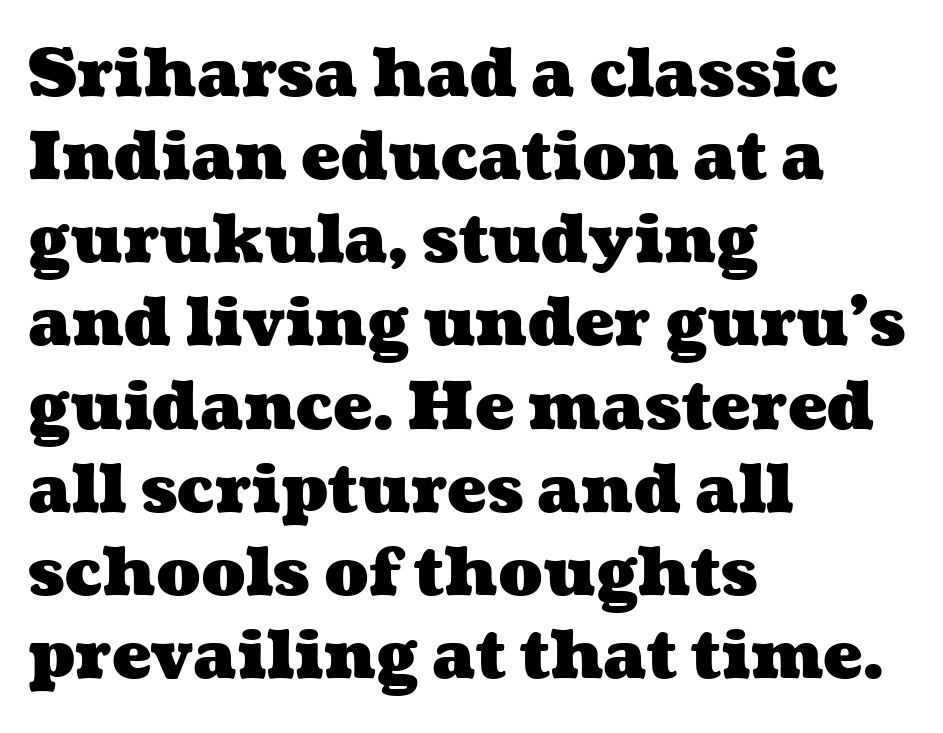
Q: Is the text bold? A: Yes.
Q: Is the text underlined? A: No.
Q: How is the paragraph aligned? A: Left-aligned.
Q: Is the spacing between letters normal or unusually wide? A: Normal.
Q: Is the spacing between lines tight, normal or loose? A: Normal.
Q: Width (condensed, normal, or wide)? A: Wide.
Q: Stroke contrast? A: Medium.
Q: x-height? A: Medium.
Q: Monospaced? A: No.
